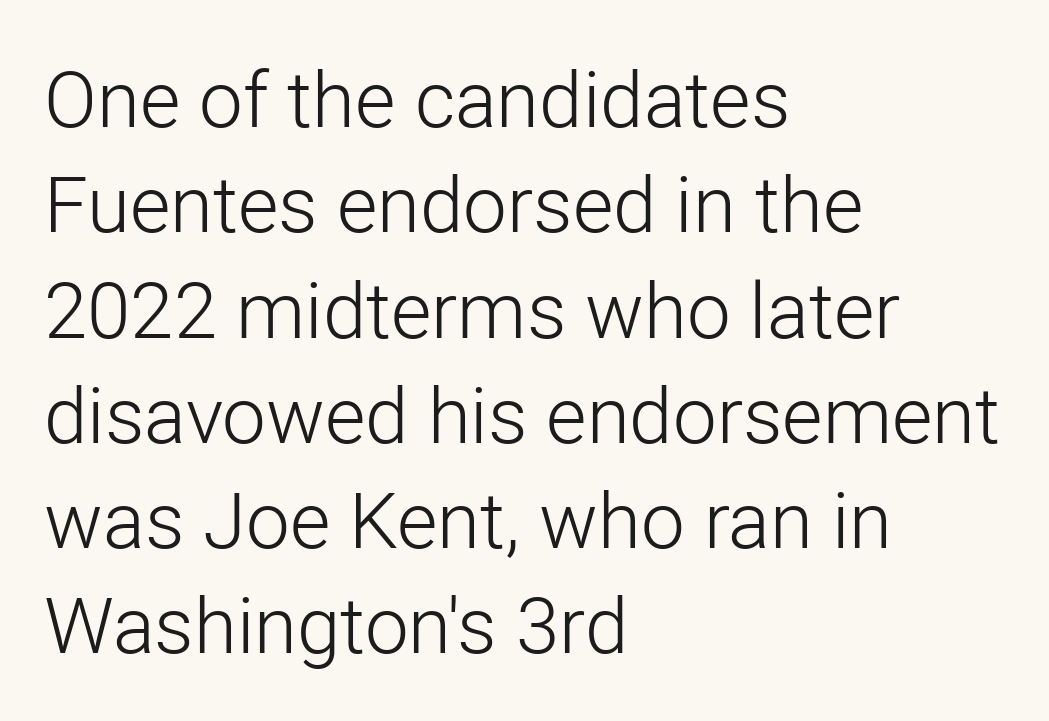
The image shows 78 px light sans-serif type, upright; set left-aligned, normal line spacing (1.35x), normal letter spacing, not underlined; low stroke contrast and a medium x-height.
